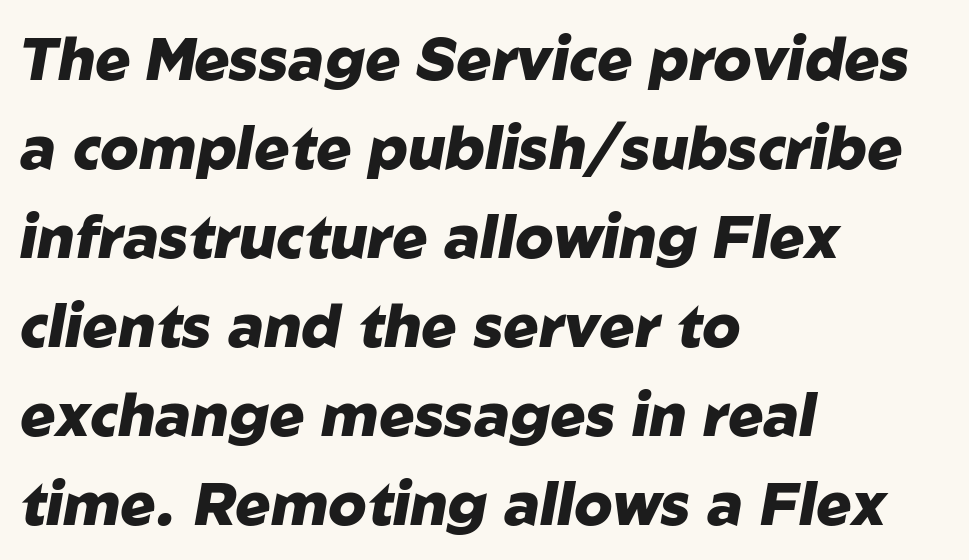
Q: Is the text bold? A: Yes.
Q: Is the text italic (slanted)? A: Yes, it leans right by about 10 degrees.
Q: Is the text underlined? A: No.
Q: How is the paragraph aligned? A: Left-aligned.
Q: Is the spacing between letters normal or unusually wide? A: Normal.
Q: Is the spacing between lines tight, normal or loose? A: Normal.
Q: Width (condensed, normal, or wide)? A: Normal.
Q: Stroke contrast? A: Low.
Q: x-height? A: Medium.
Q: Monospaced? A: No.
